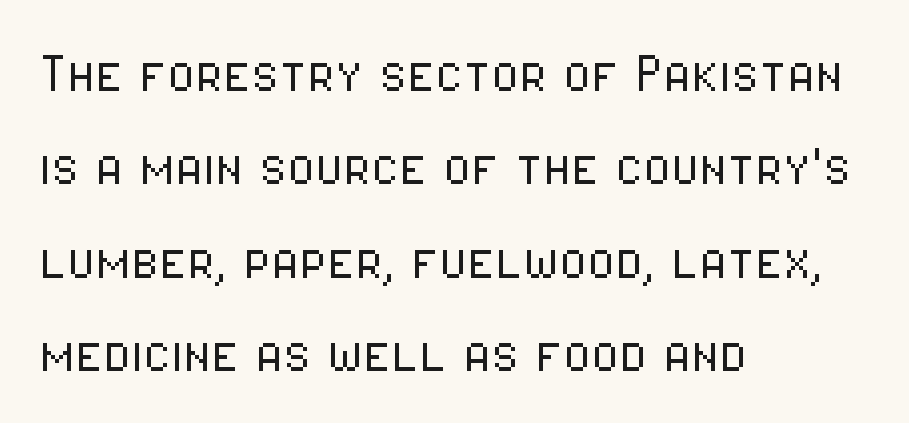
{"serif": "no", "italic": "no", "bold": "no", "weight": "light", "width": "condensed", "stroke_contrast": "low", "x_height": "medium", "monospaced": "no", "underline": "no", "align": "left", "line_spacing": "normal", "line_spacing_ratio": 1.46, "letter_spacing": "normal", "letter_spacing_em": 0.0, "glyph_px": 64}
